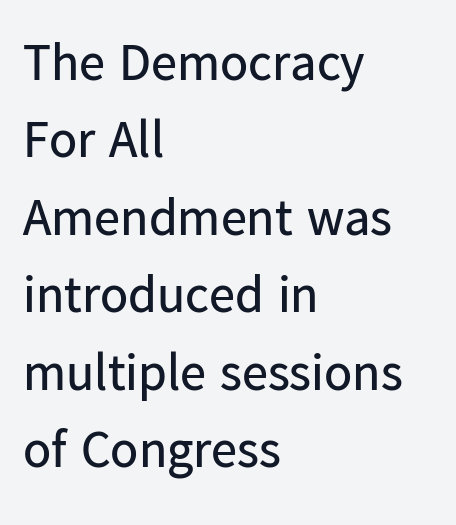
The image shows 52 px regular-weight sans-serif type, upright; set left-aligned, normal line spacing (1.49x), normal letter spacing, not underlined; low stroke contrast and a medium x-height.
